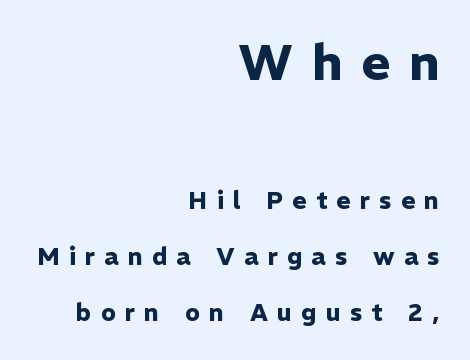
Q: Is the text bold? A: Yes.
Q: Is the text italic (slanted)? A: No, it is upright.
Q: Is the typeface a serif or a sans-serif typeface? A: Sans-serif.
Q: Is the text underlined? A: No.
Q: How is the paragraph aligned? A: Right-aligned.
Q: Is the spacing between letters normal or unusually wide? A: Unusually wide.
Q: Is the spacing between lines tight, normal or loose? A: Loose.
Q: Which block of text is set in a larger size, the first (top) or the second (bottom)? A: The first (top) one.
Q: Width (condensed, normal, or wide)? A: Normal.
Q: Stroke contrast? A: Low.
Q: x-height? A: Medium.
Q: Monospaced? A: No.
